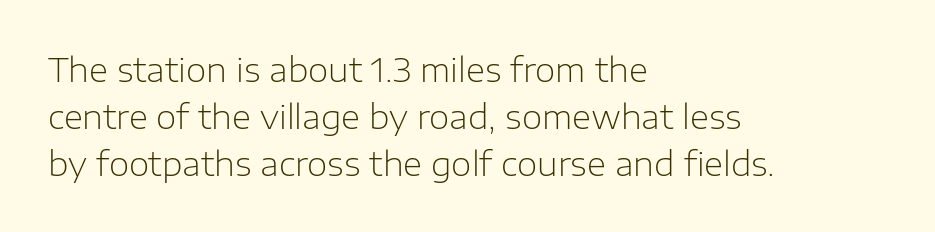
Q: Is the text bold? A: No.
Q: Is the text italic (slanted)? A: No, it is upright.
Q: Is the typeface a serif or a sans-serif typeface? A: Sans-serif.
Q: Is the text underlined? A: No.
Q: How is the paragraph aligned? A: Left-aligned.
Q: Is the spacing between letters normal or unusually wide? A: Normal.
Q: Is the spacing between lines tight, normal or loose? A: Normal.
Q: Width (condensed, normal, or wide)? A: Normal.
Q: Stroke contrast? A: Low.
Q: x-height? A: Medium.
Q: Monospaced? A: No.
